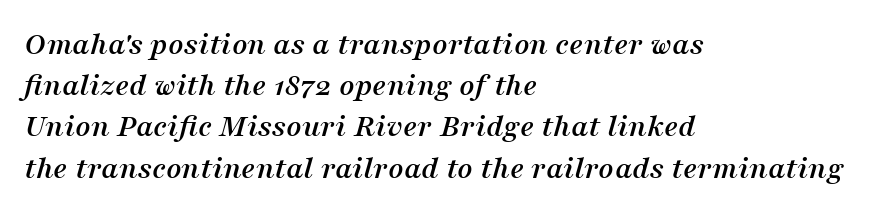
Check where the strokes stop: tiny serifs finish them off. A typesetter would call this zero additional tracking. The text carries the slant typical of an italic or oblique font. Is this a fixed-width face? No — the glyphs have proportional, varying widths. The words here are not underlined.
